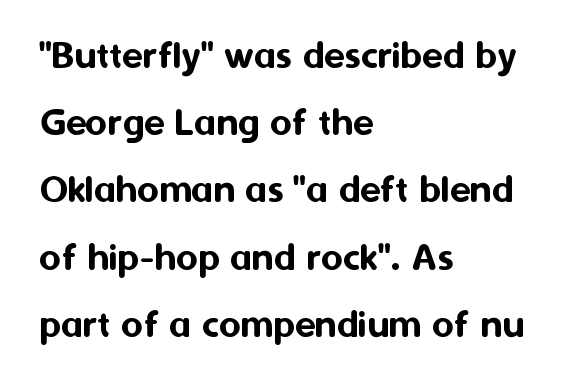
{"serif": "no", "italic": "no", "width": "normal", "stroke_contrast": "medium", "x_height": "medium", "monospaced": "no", "underline": "no", "align": "left", "line_spacing": "normal", "line_spacing_ratio": 1.6, "letter_spacing": "normal", "letter_spacing_em": 0.0, "glyph_px": 42}
